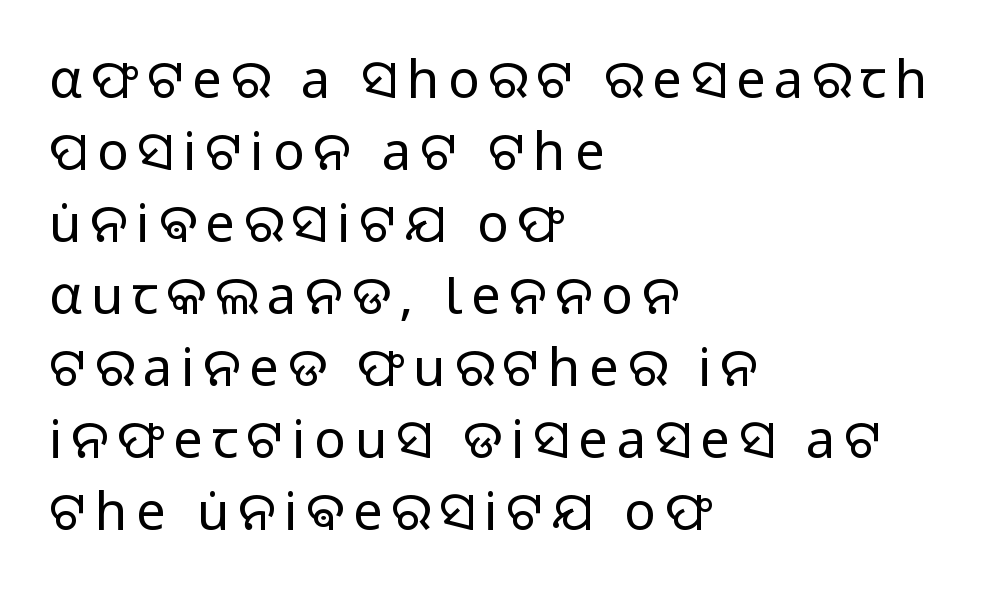
Each letter keeps its own natural width here, so spacing adapts to shape. The lines sit at an ordinary, default distance from one another. These lines are set flush left with a ragged right edge. A sans-serif font was chosen for this passage. Nobody drew a line under any word here. Style check: upright.
